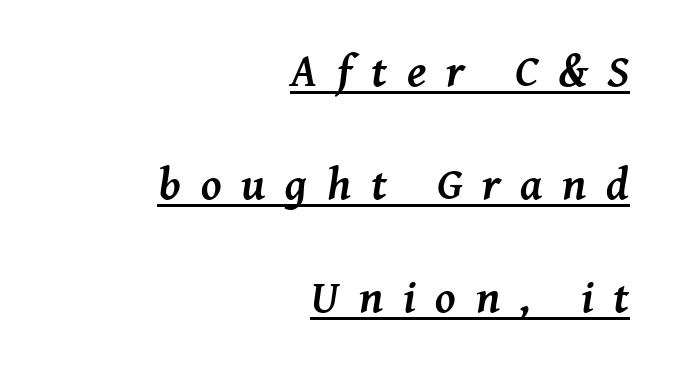
{"serif": "yes", "italic": "yes", "lean": "right", "slant_degrees": 8, "bold": "yes", "weight": "semibold", "width": "normal", "stroke_contrast": "medium", "x_height": "medium", "monospaced": "no", "underline": "yes", "align": "right", "line_spacing": "loose", "line_spacing_ratio": 2.46, "letter_spacing": "wide", "letter_spacing_em": 0.43, "glyph_px": 46}
